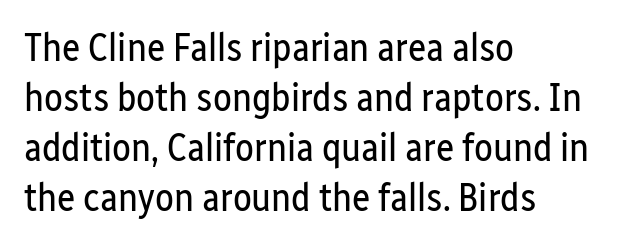
One-word summary of the alignment: left. Summary of vertical rhythm: regular, with standard interline spacing. Each word holds together tightly as a unit, with standard inter-letter gaps. Regarding serifs, this sample does without them. Check under the words: just untouched page.
